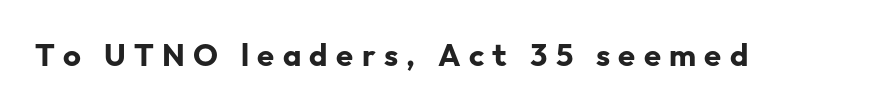
These lines have a slow, spaced-out rhythm from letter to letter. A typesetter would call this proportional, since set widths differ per character. Does the weight exceed regular? Yes, all the way to bold. These lines were composed using upright roman letters.
